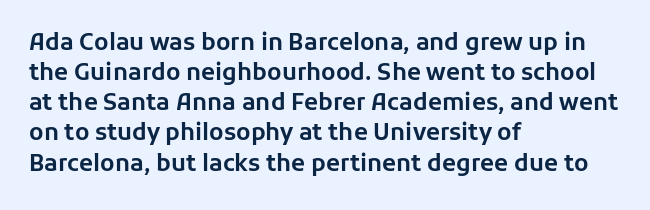
Q: Is the text italic (slanted)? A: No, it is upright.
Q: Is the text underlined? A: No.
Q: How is the paragraph aligned? A: Left-aligned.
Q: Is the spacing between letters normal or unusually wide? A: Normal.
Q: Is the spacing between lines tight, normal or loose? A: Normal.
